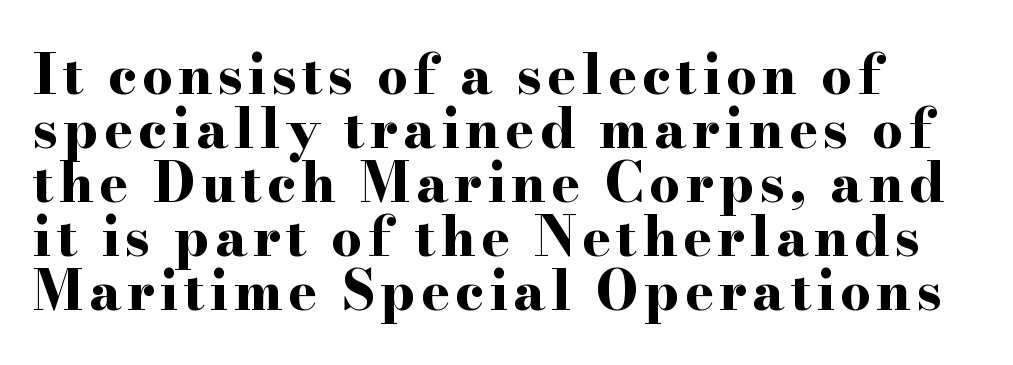
The image shows 54 px bold, wide serif type, upright; set left-aligned, tight line spacing (1.0x), not underlined; high stroke contrast and a small x-height.
